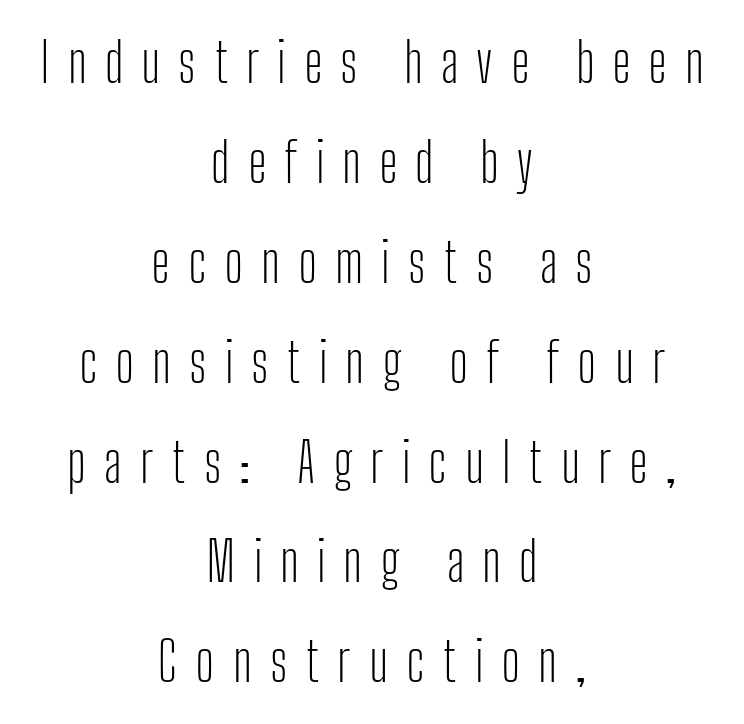
Q: Is the text bold? A: No.
Q: Is the text italic (slanted)? A: No, it is upright.
Q: Is the typeface a serif or a sans-serif typeface? A: Sans-serif.
Q: Is the text underlined? A: No.
Q: How is the paragraph aligned? A: Centered.
Q: Is the spacing between letters normal or unusually wide? A: Unusually wide.
Q: Width (condensed, normal, or wide)? A: Condensed.
Q: Stroke contrast? A: Low.
Q: x-height? A: Medium.
Q: Monospaced? A: No.
